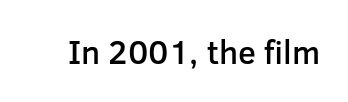
Q: Is the text bold? A: Semi-bold.
Q: Is the text italic (slanted)? A: No, it is upright.
Q: Is the typeface a serif or a sans-serif typeface? A: Sans-serif.
Q: Is the text underlined? A: No.
Q: Is the spacing between letters normal or unusually wide? A: Normal.
Q: Width (condensed, normal, or wide)? A: Normal.
Q: Stroke contrast? A: Low.
Q: x-height? A: Medium.
Q: Monospaced? A: No.
